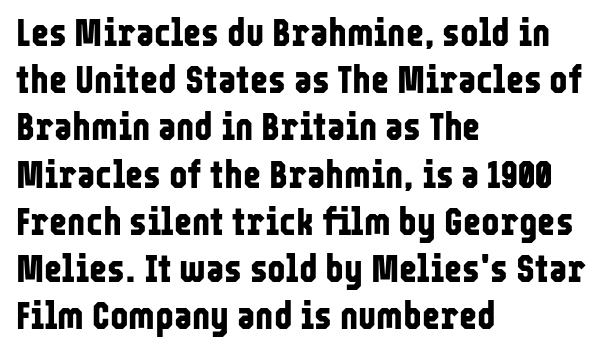
{"serif": "no", "italic": "no", "bold": "yes", "weight": "bold", "width": "condensed", "stroke_contrast": "low", "x_height": "medium", "monospaced": "no", "underline": "no", "align": "left", "line_spacing_ratio": 1.21, "letter_spacing": "normal", "letter_spacing_em": 0.0, "glyph_px": 39}
